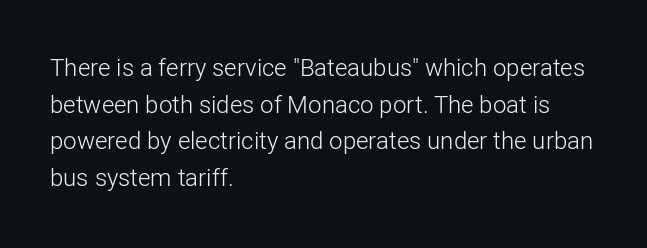
The image shows 24 px text type, upright; set left-aligned, normal line spacing (1.53x), normal letter spacing, not underlined.
